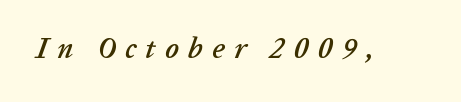
{"italic": "yes", "lean": "right", "slant_degrees": 20, "width": "normal", "stroke_contrast": "low", "x_height": "medium", "monospaced": "no", "underline": "no", "letter_spacing": "wide", "letter_spacing_em": 0.32, "glyph_px": 29}
